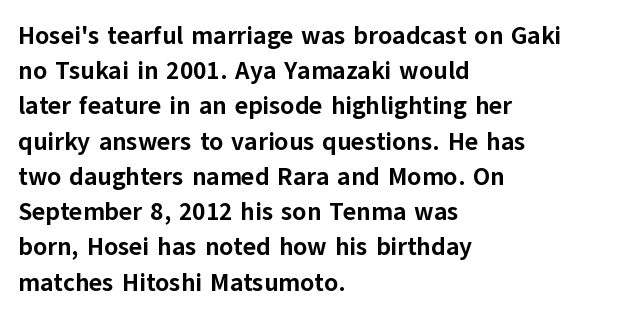
The image shows 25 px bold type, upright; set left-aligned, normal line spacing (1.41x), normal letter spacing, not underlined.
